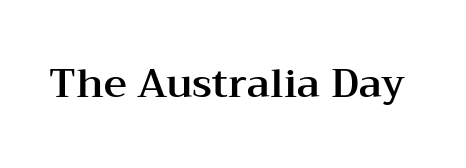
Q: Is the text italic (slanted)? A: No, it is upright.
Q: Is the typeface a serif or a sans-serif typeface? A: Serif.
Q: Is the text underlined? A: No.
Q: Is the spacing between letters normal or unusually wide? A: Normal.
Q: Width (condensed, normal, or wide)? A: Wide.
Q: Stroke contrast? A: Medium.
Q: x-height? A: Medium.
Q: Monospaced? A: No.
